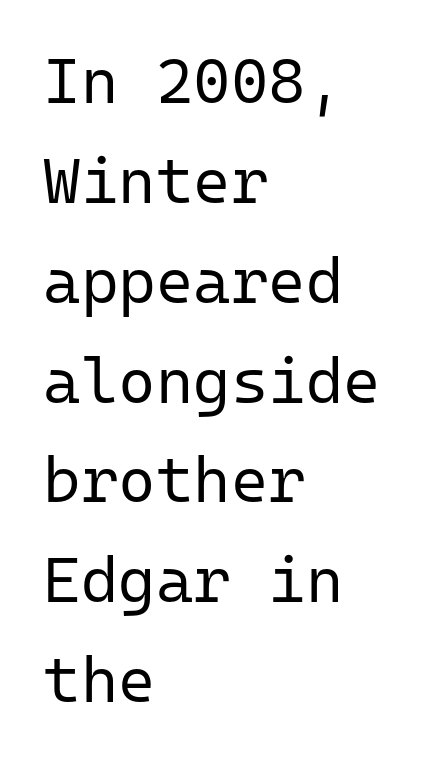
The image shows 64 px regular-weight sans-serif type, upright, monospaced; set left-aligned, normal line spacing (1.56x), normal letter spacing, not underlined; low stroke contrast and a medium x-height.
